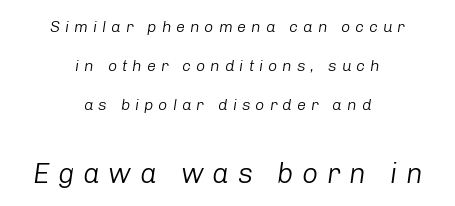
{"italic": "yes", "lean": "right", "slant_degrees": 8, "bold": "no", "weight": "light", "width": "normal", "stroke_contrast": "low", "x_height": "medium", "monospaced": "no", "underline": "no", "align": "center", "line_spacing": "loose", "line_spacing_ratio": 2.44, "letter_spacing": "wide", "letter_spacing_em": 0.31, "larger_block": "second", "size_ratio": 1.75, "glyph_px": 28}
